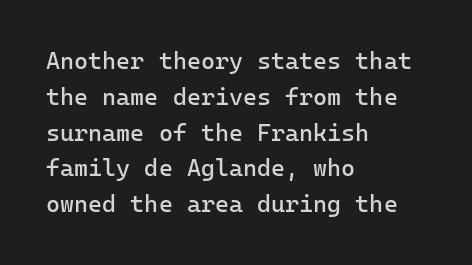
Q: Is the text bold? A: No.
Q: Is the text italic (slanted)? A: No, it is upright.
Q: Is the text underlined? A: No.
Q: How is the paragraph aligned? A: Left-aligned.
Q: Is the spacing between letters normal or unusually wide? A: Normal.
Q: Is the spacing between lines tight, normal or loose? A: Normal.
